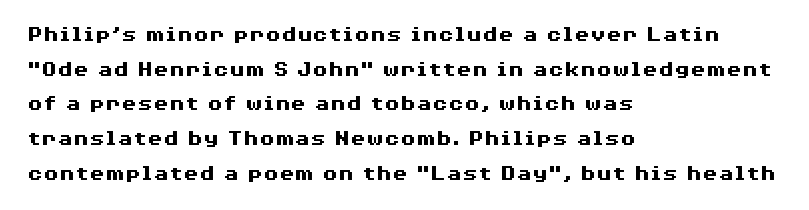
Q: Is the text bold? A: Yes.
Q: Is the text italic (slanted)? A: No, it is upright.
Q: Is the text underlined? A: No.
Q: How is the paragraph aligned? A: Left-aligned.
Q: Is the spacing between letters normal or unusually wide? A: Normal.
Q: Is the spacing between lines tight, normal or loose? A: Normal.
